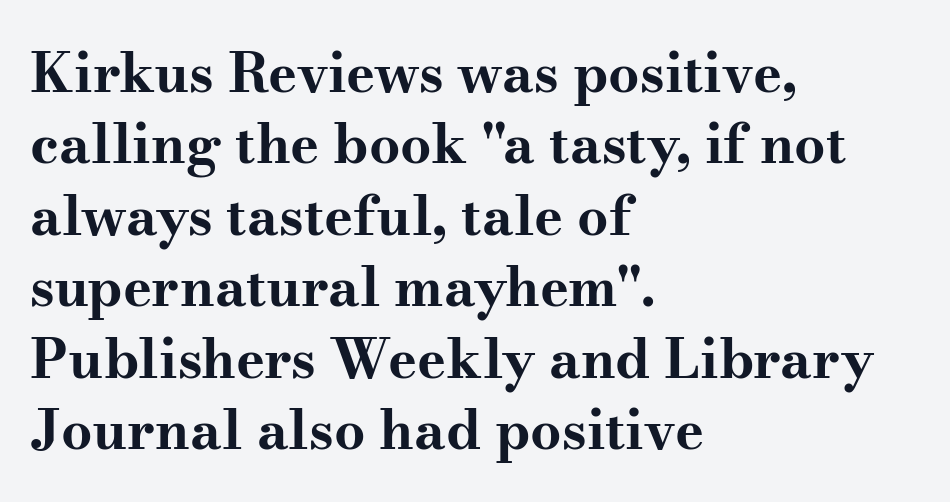
The image shows 55 px bold, wide serif type, upright; set left-aligned, normal line spacing (1.3x), normal letter spacing, not underlined; medium stroke contrast and a small x-height.
